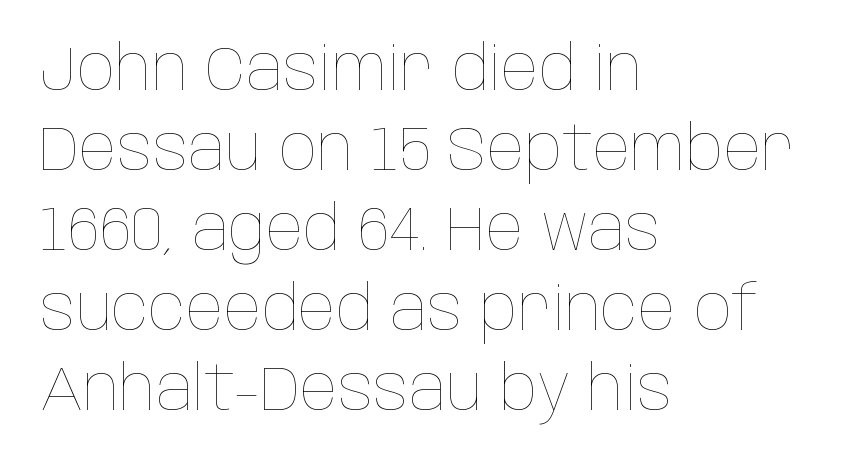
The image shows 62 px thin, condensed type, upright; set left-aligned, normal line spacing (1.29x), normal letter spacing, not underlined; low stroke contrast and a large x-height.
